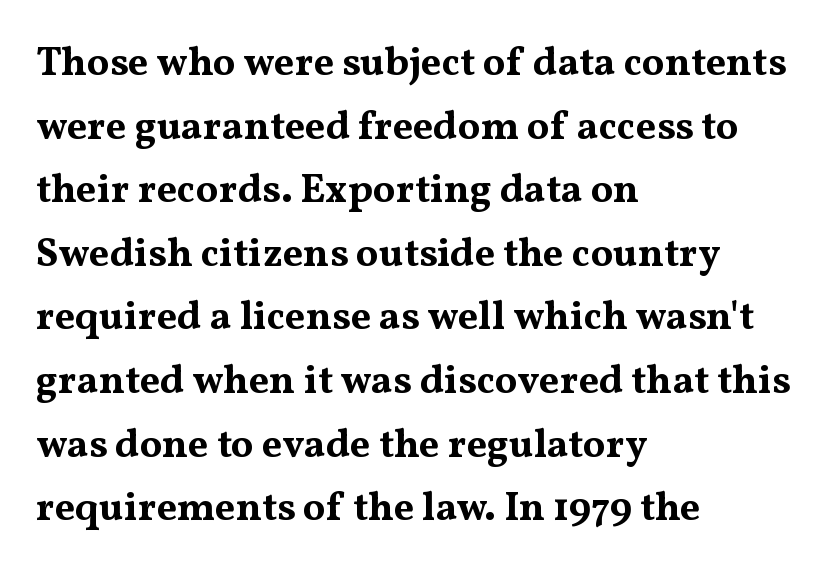
The image shows 40 px bold, wide serif type, upright; set left-aligned, normal line spacing (1.59x), normal letter spacing, not underlined; medium stroke contrast and a medium x-height.
